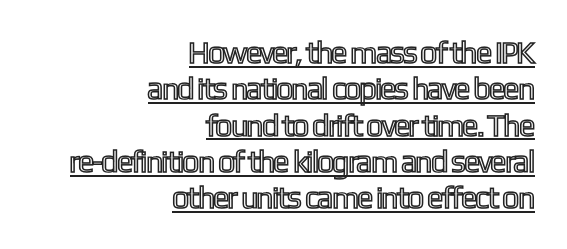
The image shows 31 px condensed type, upright; set right-aligned, line spacing 1.17x, normal letter spacing, underlined; a medium x-height.
